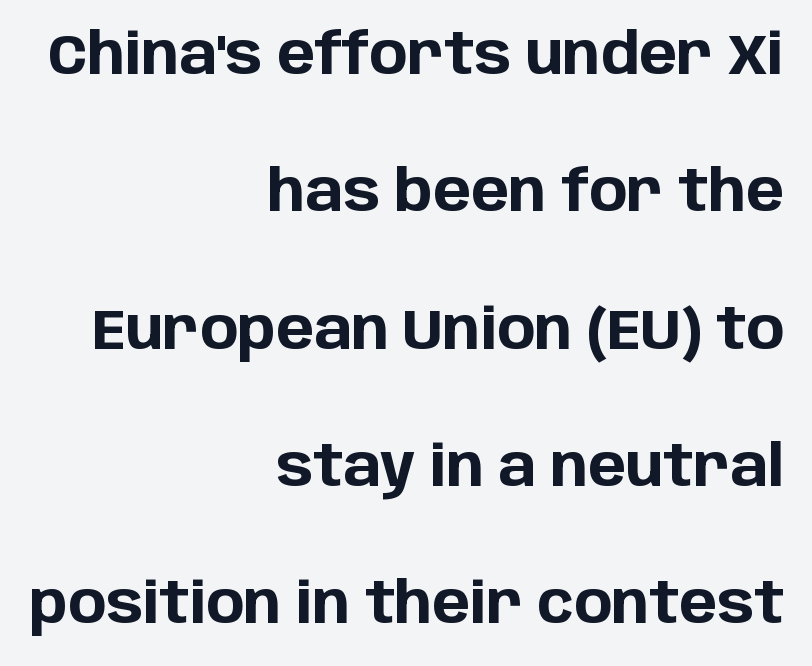
The image shows 57 px bold sans-serif type, upright; set right-aligned, loose line spacing (2.41x), normal letter spacing, not underlined; low stroke contrast and a large x-height.
